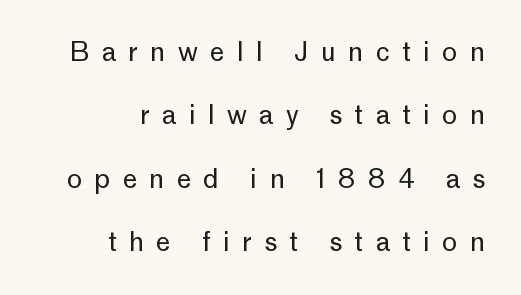
Q: Is the text bold? A: No.
Q: Is the text italic (slanted)? A: No, it is upright.
Q: Is the text underlined? A: No.
Q: How is the paragraph aligned? A: Right-aligned.
Q: Is the spacing between letters normal or unusually wide? A: Unusually wide.
Q: Is the spacing between lines tight, normal or loose? A: Loose.
